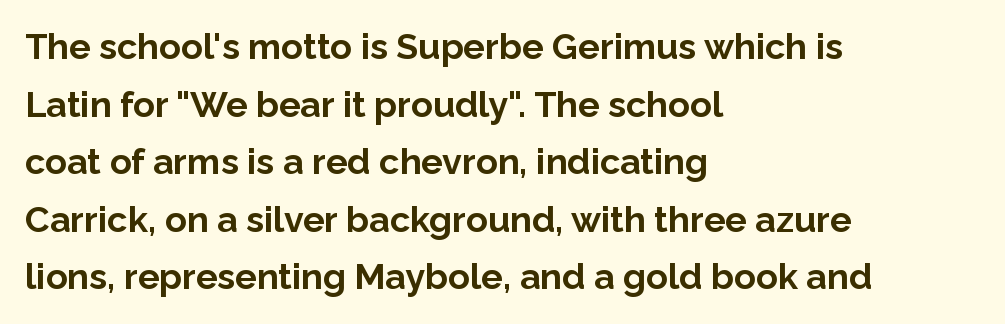
The image shows 36 px bold sans-serif type, upright; set left-aligned, normal line spacing (1.6x), normal letter spacing, not underlined; low stroke contrast and a medium x-height.
